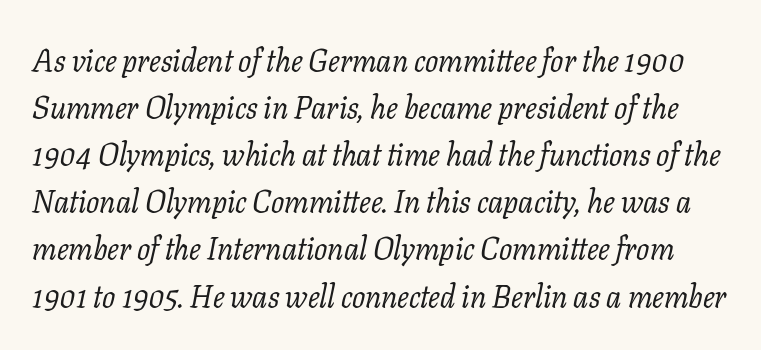
Q: Is the text bold? A: No.
Q: Is the text italic (slanted)? A: Yes, it leans right by about 11 degrees.
Q: Is the typeface a serif or a sans-serif typeface? A: Serif.
Q: Is the text underlined? A: No.
Q: Is the spacing between letters normal or unusually wide? A: Normal.
Q: Is the spacing between lines tight, normal or loose? A: Normal.
Q: Width (condensed, normal, or wide)? A: Normal.
Q: Stroke contrast? A: Low.
Q: x-height? A: Medium.
Q: Monospaced? A: No.
